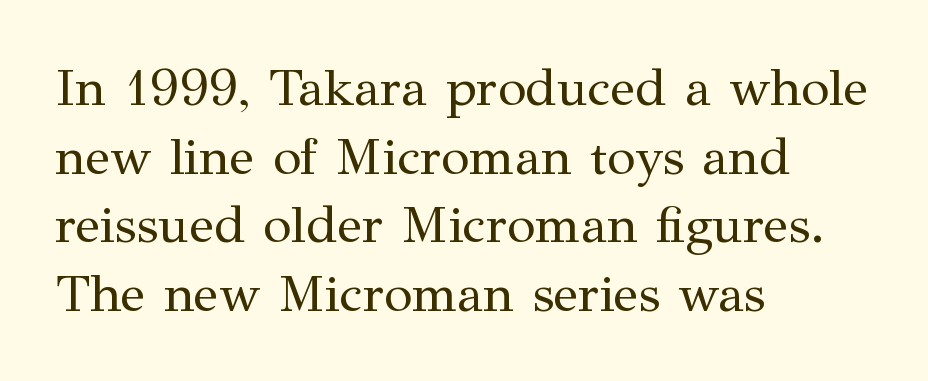
A typesetter would call this leading conventional body-copy spacing. Little horizontal feet cap the strokes, marking this as serif type. Students, note that the glyphs here touch the page at normal intervals. Unmarked baselines from the first word to the last. Posture: straight, roman, zero tilt.
